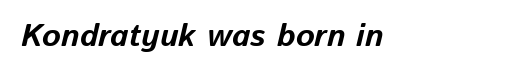
{"italic": "yes", "lean": "right", "slant_degrees": 13, "bold": "yes", "weight": "bold", "width": "normal", "stroke_contrast": "low", "x_height": "medium", "monospaced": "no", "underline": "no", "letter_spacing": "normal", "letter_spacing_em": 0.0, "glyph_px": 32}
